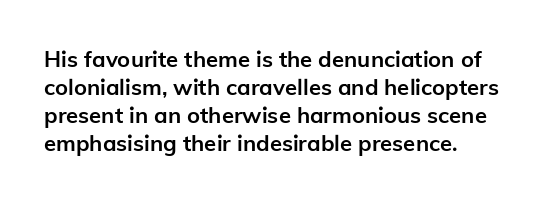
The image shows 22 px bold type, upright; set normal line spacing (1.27x), normal letter spacing, not underlined.
